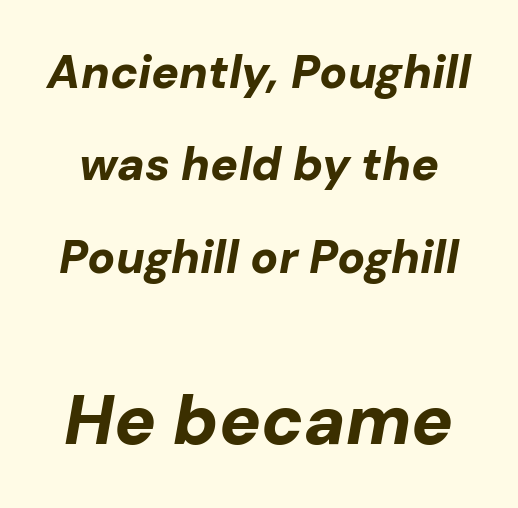
{"italic": "yes", "lean": "right", "slant_degrees": 10, "bold": "yes", "weight": "bold", "width": "normal", "stroke_contrast": "low", "x_height": "medium", "monospaced": "no", "underline": "no", "line_spacing": "loose", "line_spacing_ratio": 2.01, "letter_spacing": "normal", "letter_spacing_em": 0.0, "larger_block": "second", "size_ratio": 1.5, "glyph_px": 69}
